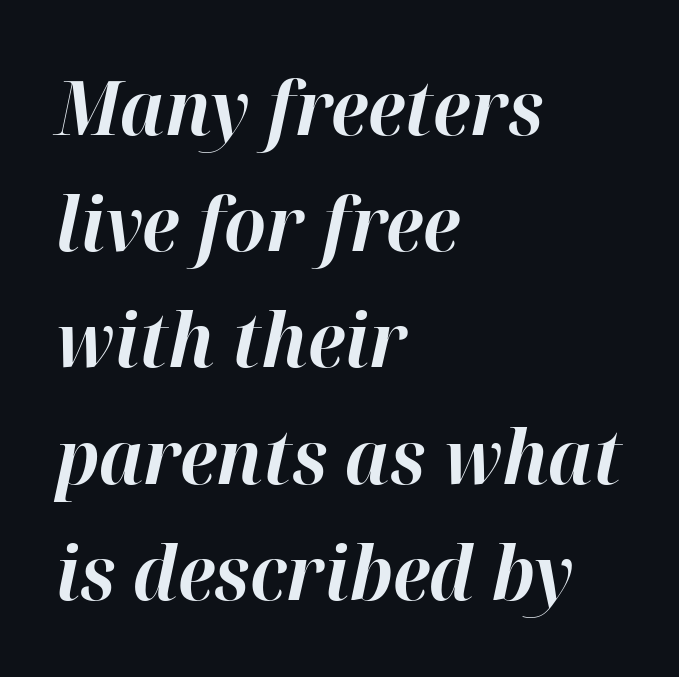
{"italic": "yes", "lean": "right", "slant_degrees": 12, "bold": "yes", "weight": "bold", "width": "normal", "stroke_contrast": "high", "x_height": "medium", "monospaced": "no", "underline": "no", "align": "left", "line_spacing": "normal", "line_spacing_ratio": 1.57, "letter_spacing": "normal", "letter_spacing_em": 0.0, "glyph_px": 74}
